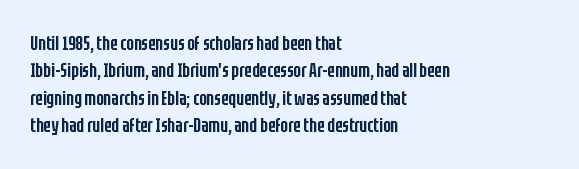
Q: Is the text bold? A: Semi-bold.
Q: Is the text italic (slanted)? A: No, it is upright.
Q: Is the text underlined? A: No.
Q: How is the paragraph aligned? A: Left-aligned.
Q: Is the spacing between letters normal or unusually wide? A: Normal.
Q: Is the spacing between lines tight, normal or loose? A: Normal.
